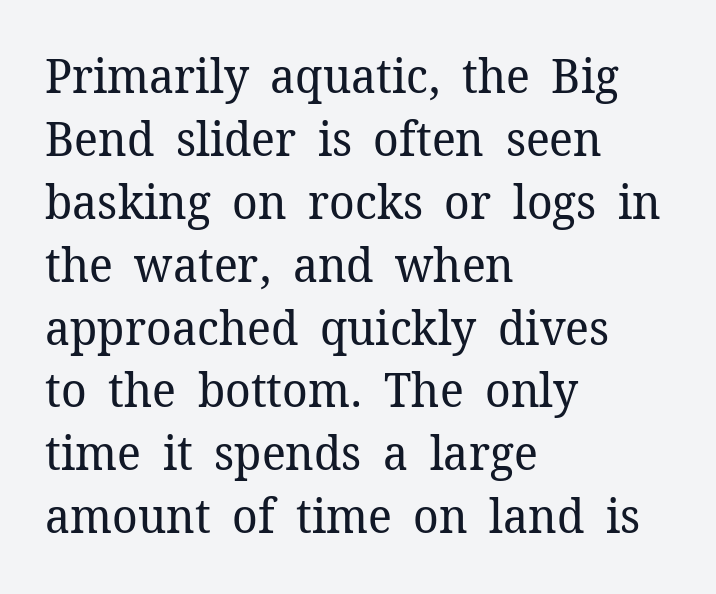
The image shows 48 px regular-weight serif type, upright; set left-aligned, normal line spacing (1.31x), normal letter spacing, not underlined; low stroke contrast and a medium x-height.
